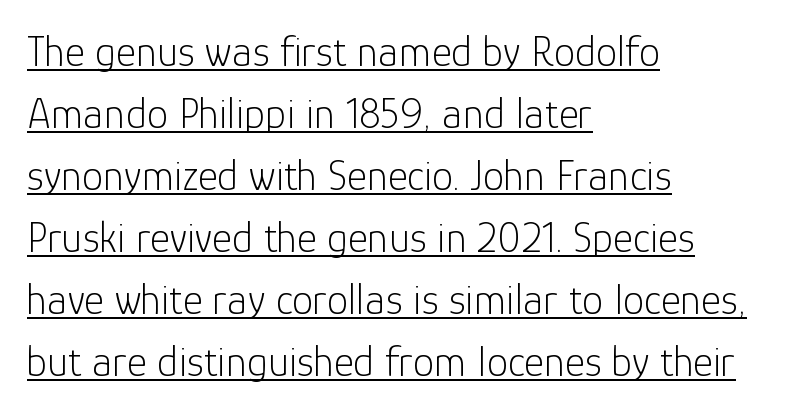
{"serif": "no", "italic": "no", "bold": "no", "weight": "light", "width": "normal", "stroke_contrast": "low", "x_height": "medium", "monospaced": "no", "underline": "yes", "align": "left", "line_spacing": "normal", "line_spacing_ratio": 1.44, "letter_spacing": "normal", "letter_spacing_em": 0.0, "glyph_px": 43}
